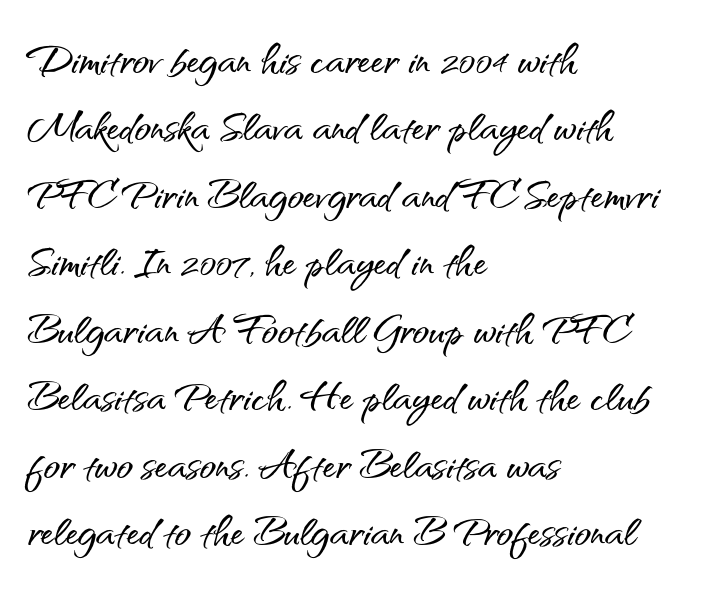
{"serif": "no", "width": "normal", "stroke_contrast": "medium", "x_height": "small", "monospaced": "no", "underline": "no", "align": "left", "line_spacing": "normal", "line_spacing_ratio": 1.25, "letter_spacing": "normal", "letter_spacing_em": 0.0, "glyph_px": 54}
